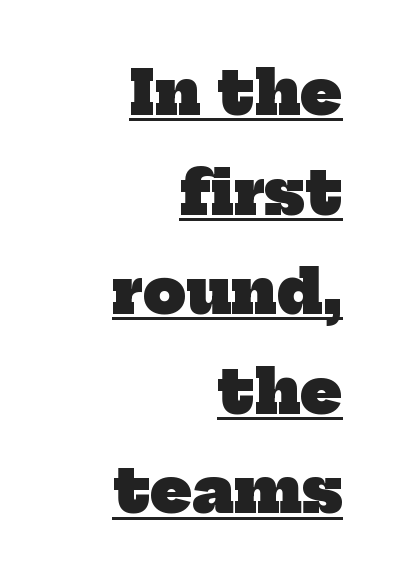
The image shows 60 px heavy serif type; set right-aligned, normal line spacing (1.66x), normal letter spacing, underlined; low stroke contrast and a medium x-height.
